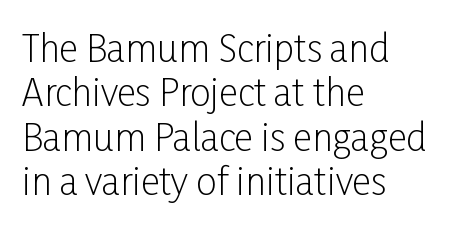
{"serif": "no", "italic": "no", "bold": "no", "weight": "light", "width": "condensed", "stroke_contrast": "low", "x_height": "medium", "monospaced": "no", "underline": "no", "align": "left", "line_spacing_ratio": 1.2, "letter_spacing": "normal", "letter_spacing_em": 0.0, "glyph_px": 37}
